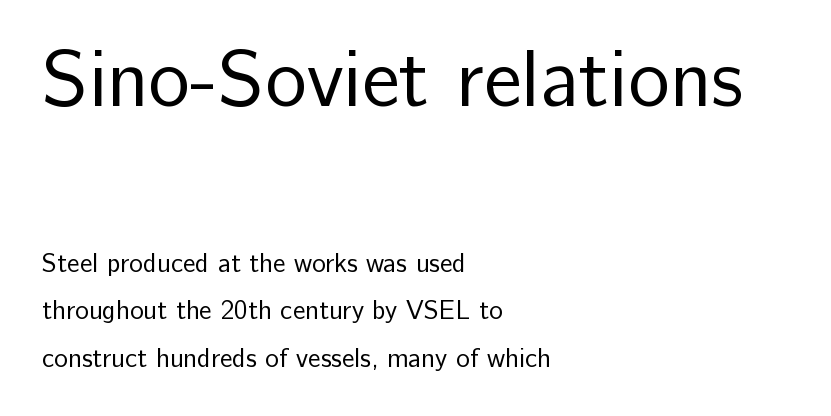
Style check: upright. Note the varied advance widths — an 'i' is clearly narrower than an 'm'. No extra ink here — the face is not bold. Reading top to bottom, the characters get smaller at the block break. Has an underline been added? It has not.
